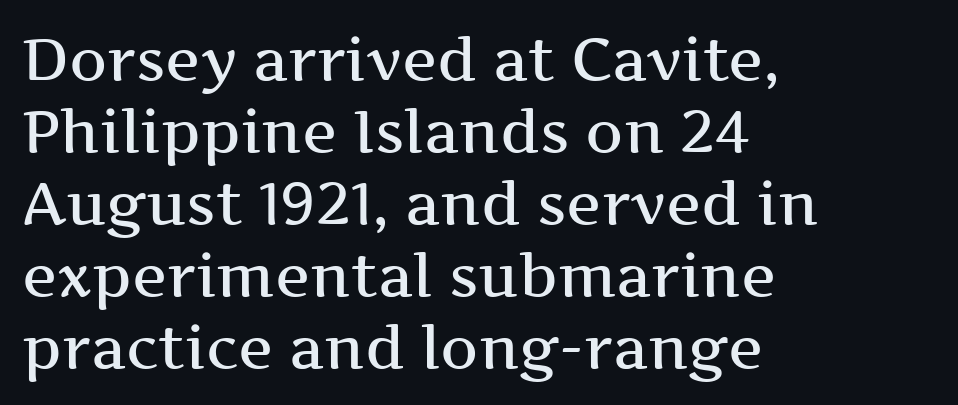
Q: Is the text bold? A: Semi-bold.
Q: Is the text italic (slanted)? A: No, it is upright.
Q: Is the typeface a serif or a sans-serif typeface? A: Serif.
Q: Is the text underlined? A: No.
Q: How is the paragraph aligned? A: Left-aligned.
Q: Is the spacing between letters normal or unusually wide? A: Normal.
Q: Width (condensed, normal, or wide)? A: Wide.
Q: Stroke contrast? A: Medium.
Q: x-height? A: Medium.
Q: Monospaced? A: No.
